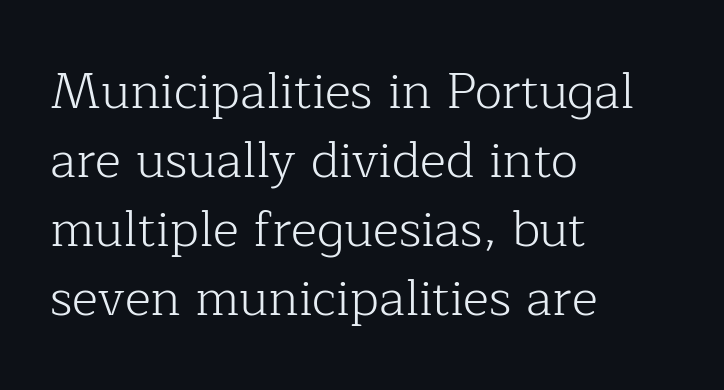
{"serif": "yes", "italic": "no", "bold": "no", "weight": "light", "width": "normal", "stroke_contrast": "low", "x_height": "medium", "monospaced": "no", "underline": "no", "align": "left", "line_spacing": "normal", "line_spacing_ratio": 1.38, "letter_spacing": "normal", "letter_spacing_em": 0.0, "glyph_px": 50}
